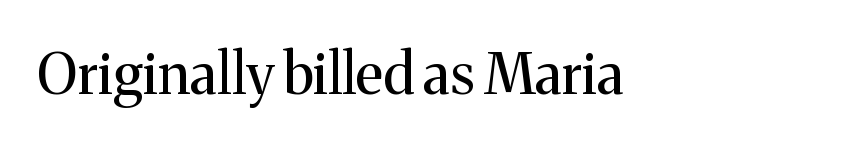
The image shows 56 px regular-weight serif type, upright; set left-aligned, normal letter spacing, not underlined; medium stroke contrast and a medium x-height.
